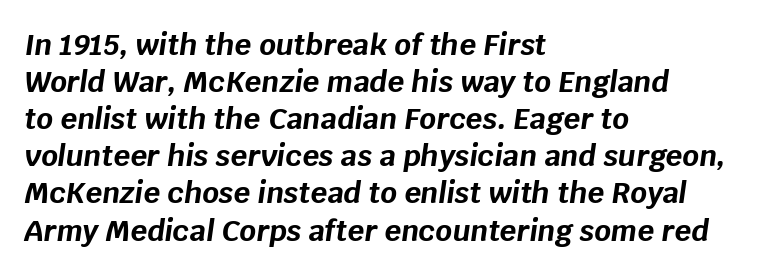
Designer's note — italics engaged. Lines of text with bare space underneath. The block of text has a typical density, with ordinary space between rows. Varying glyph widths throughout — classic text-font behaviour. How are the letters spaced? Ordinarily, with no added tracking. The text block is weighted toward the left margin, trailing off unevenly rightward.
